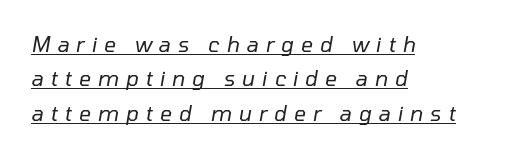
{"italic": "yes", "lean": "right", "slant_degrees": 10, "bold": "no", "underline": "yes", "align": "left", "line_spacing": "normal", "line_spacing_ratio": 1.64, "letter_spacing": "wide", "letter_spacing_em": 0.33, "glyph_px": 21}
